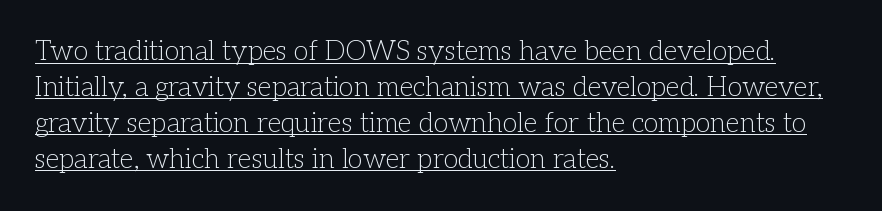
The image shows 27 px text type, upright; set left-aligned, normal line spacing (1.33x), normal letter spacing, underlined.
